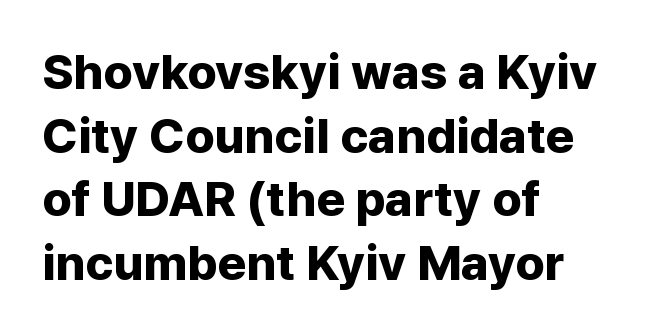
{"serif": "no", "italic": "no", "bold": "yes", "weight": "bold", "width": "normal", "stroke_contrast": "low", "x_height": "medium", "monospaced": "no", "underline": "no", "align": "left", "line_spacing": "normal", "line_spacing_ratio": 1.3, "letter_spacing": "normal", "letter_spacing_em": 0.0, "glyph_px": 49}
